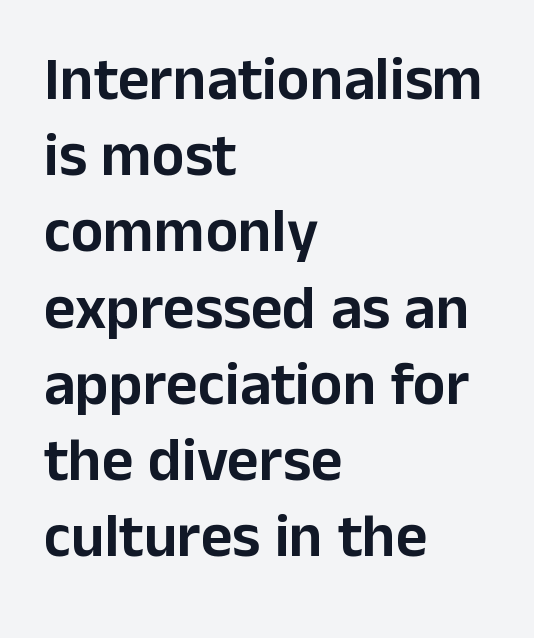
Q: Is the text italic (slanted)? A: No, it is upright.
Q: Is the typeface a serif or a sans-serif typeface? A: Sans-serif.
Q: Is the text underlined? A: No.
Q: How is the paragraph aligned? A: Left-aligned.
Q: Is the spacing between letters normal or unusually wide? A: Normal.
Q: Is the spacing between lines tight, normal or loose? A: Normal.
Q: Width (condensed, normal, or wide)? A: Normal.
Q: Stroke contrast? A: Low.
Q: x-height? A: Medium.
Q: Monospaced? A: No.
